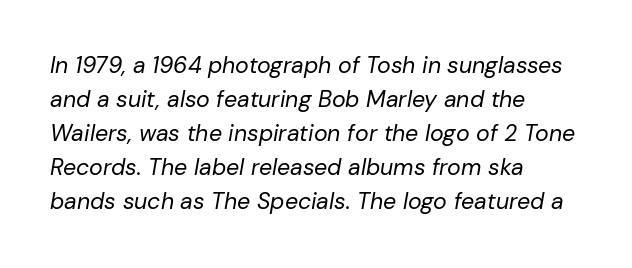
Q: Is the text bold? A: No.
Q: Is the text italic (slanted)? A: Yes, it leans right by about 10 degrees.
Q: Is the text underlined? A: No.
Q: How is the paragraph aligned? A: Left-aligned.
Q: Is the spacing between letters normal or unusually wide? A: Normal.
Q: Is the spacing between lines tight, normal or loose? A: Normal.
